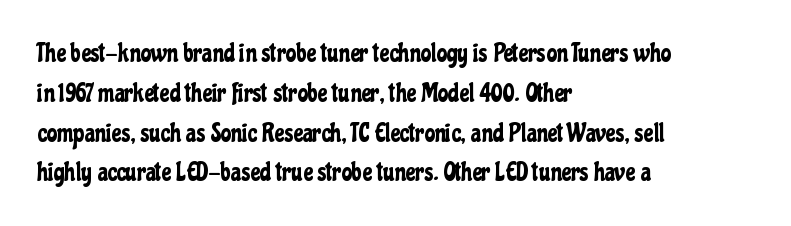
Q: Is the text italic (slanted)? A: No, it is upright.
Q: Is the text underlined? A: No.
Q: How is the paragraph aligned? A: Left-aligned.
Q: Is the spacing between letters normal or unusually wide? A: Normal.
Q: Is the spacing between lines tight, normal or loose? A: Normal.
